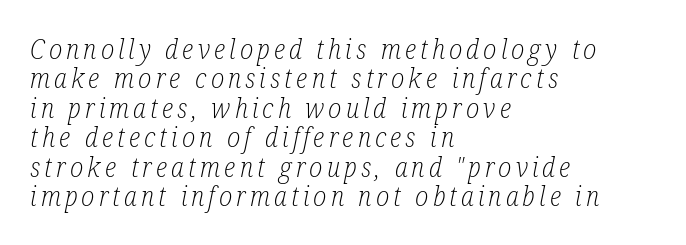
Honestly, the rows look squashed on top of each other. Bold? No — there's no thickening of the strokes. Italic? Definitely — the glyphs are oblique. Line beginnings align vertically; line endings do not.
